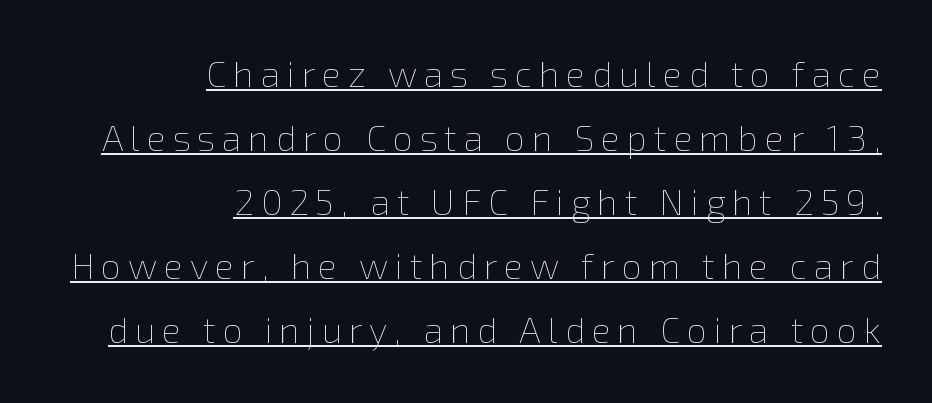
{"italic": "no", "bold": "no", "weight": "thin", "width": "normal", "stroke_contrast": "low", "x_height": "medium", "monospaced": "no", "underline": "yes", "align": "right", "line_spacing_ratio": 1.78, "glyph_px": 36}
